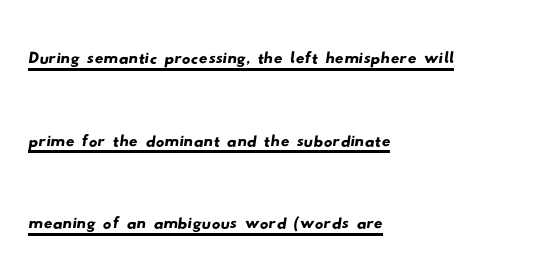
{"serif": "no", "width": "wide", "stroke_contrast": "low", "x_height": "small", "monospaced": "no", "underline": "yes", "align": "left", "line_spacing": "loose", "line_spacing_ratio": 1.92, "letter_spacing": "normal", "letter_spacing_em": 0.0, "glyph_px": 43}
